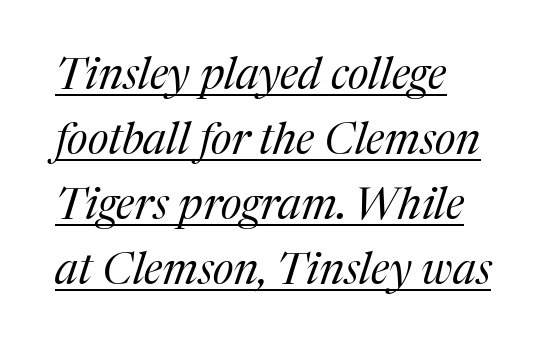
Q: Is the text bold? A: No.
Q: Is the text italic (slanted)? A: Yes, it leans right by about 17 degrees.
Q: Is the typeface a serif or a sans-serif typeface? A: Serif.
Q: Is the text underlined? A: Yes.
Q: How is the paragraph aligned? A: Left-aligned.
Q: Is the spacing between letters normal or unusually wide? A: Normal.
Q: Is the spacing between lines tight, normal or loose? A: Normal.
Q: Width (condensed, normal, or wide)? A: Normal.
Q: Stroke contrast? A: Medium.
Q: x-height? A: Medium.
Q: Monospaced? A: No.
